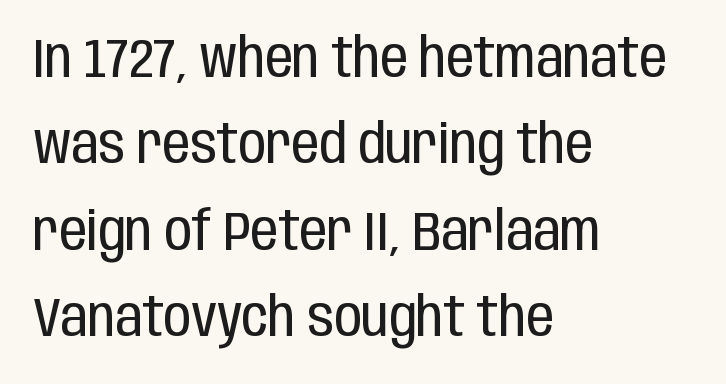
The foot of each line stays bare and open. Each word holds together tightly as a unit, with standard inter-letter gaps. Look at the bottom of the vertical strokes: they stop flat, with no serifs. Varying glyph widths throughout — classic text-font behaviour. Heaviness? Minimal to ordinary, like unemphasized prose.
